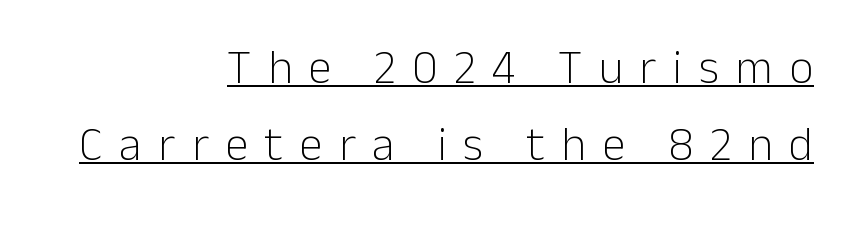
Q: Is the text bold? A: No.
Q: Is the text italic (slanted)? A: No, it is upright.
Q: Is the typeface a serif or a sans-serif typeface? A: Sans-serif.
Q: Is the text underlined? A: Yes.
Q: How is the paragraph aligned? A: Right-aligned.
Q: Is the spacing between letters normal or unusually wide? A: Unusually wide.
Q: Is the spacing between lines tight, normal or loose? A: Normal.
Q: Width (condensed, normal, or wide)? A: Normal.
Q: Stroke contrast? A: Low.
Q: x-height? A: Medium.
Q: Monospaced? A: No.
